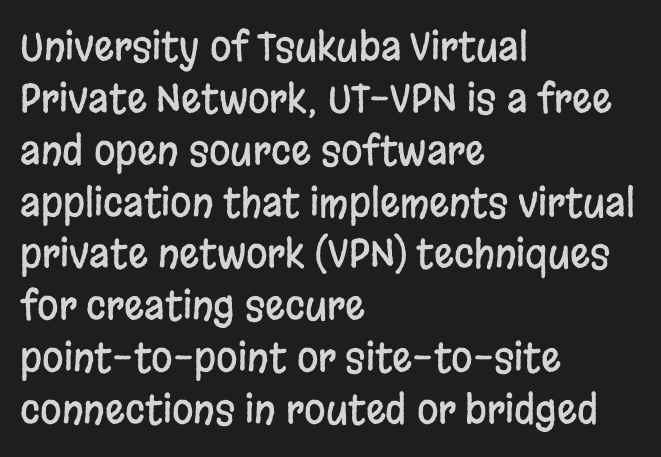
Q: Is the text italic (slanted)? A: No, it is upright.
Q: Is the typeface a serif or a sans-serif typeface? A: Sans-serif.
Q: Is the text underlined? A: No.
Q: How is the paragraph aligned? A: Left-aligned.
Q: Is the spacing between letters normal or unusually wide? A: Normal.
Q: Is the spacing between lines tight, normal or loose? A: Normal.
Q: Width (condensed, normal, or wide)? A: Condensed.
Q: Stroke contrast? A: Low.
Q: x-height? A: Large.
Q: Monospaced? A: No.
